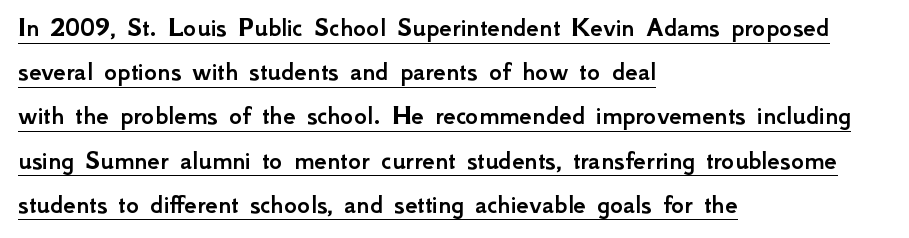
The image shows 28 px sans-serif type, upright; set left-aligned, normal line spacing (1.58x), normal letter spacing, underlined; low stroke contrast and a small x-height.
